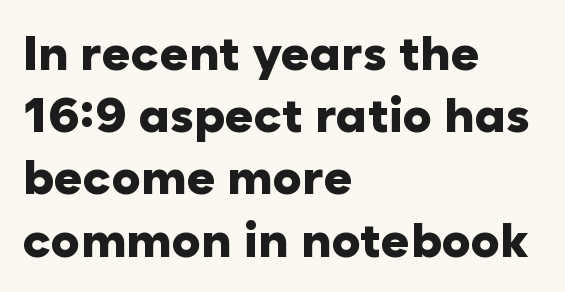
Ascenders rise straight up at ninety degrees. Serifs: no, the terminals of the letterforms are clean. Strong, thick strokes mark this as bold type. Layout note: lines flush left. This sample keeps an unexceptional amount of space between lines.
